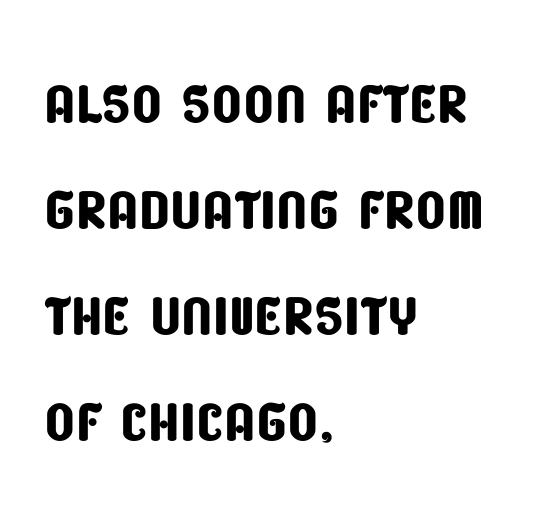
Q: Is the typeface a serif or a sans-serif typeface? A: Sans-serif.
Q: Is the text underlined? A: No.
Q: How is the paragraph aligned? A: Left-aligned.
Q: Is the spacing between letters normal or unusually wide? A: Normal.
Q: Is the spacing between lines tight, normal or loose? A: Normal.
Q: Width (condensed, normal, or wide)? A: Condensed.
Q: Stroke contrast? A: Low.
Q: x-height? A: Large.
Q: Monospaced? A: No.
